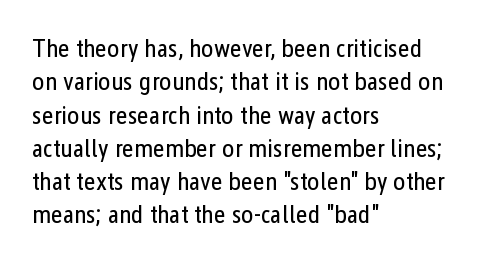
{"italic": "no", "bold": "no", "underline": "no", "align": "left", "line_spacing": "normal", "line_spacing_ratio": 1.28, "letter_spacing": "normal", "letter_spacing_em": 0.0, "glyph_px": 26}
